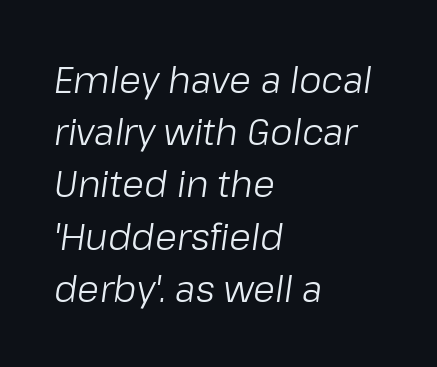
The passage shown is not underscored anywhere. The type is set solid horizontally, with unmodified tracking. The passage shown is typed in a proportional face where columns would drift. The passage shown leans; its letterforms are oblique. How would I describe the line gaps? Plain and ordinary. A classic flush-left, rag-right setting is used for this passage.
